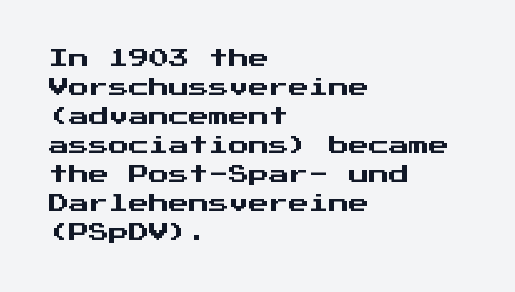
Q: Is the text italic (slanted)? A: No, it is upright.
Q: Is the text underlined? A: No.
Q: How is the paragraph aligned? A: Left-aligned.
Q: Is the spacing between letters normal or unusually wide? A: Normal.
Q: Is the spacing between lines tight, normal or loose? A: Normal.
